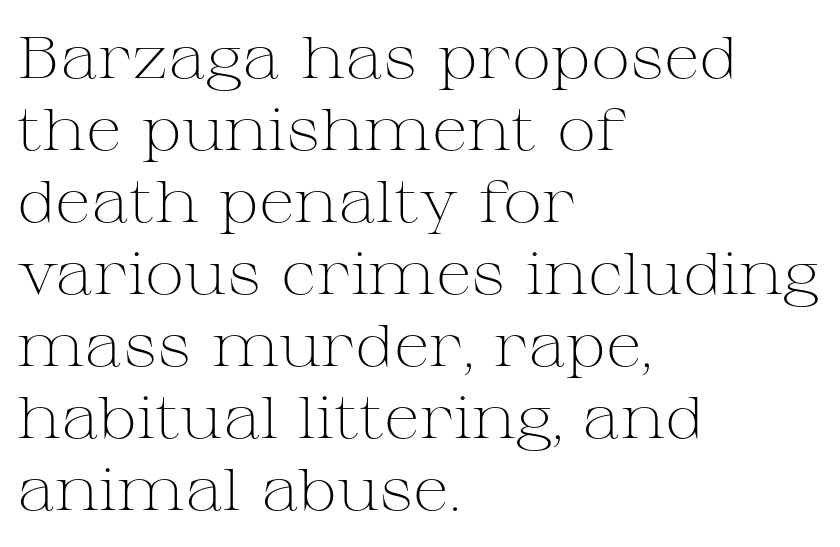
Q: Is the text bold? A: No.
Q: Is the text italic (slanted)? A: No, it is upright.
Q: Is the typeface a serif or a sans-serif typeface? A: Serif.
Q: Is the text underlined? A: No.
Q: How is the paragraph aligned? A: Left-aligned.
Q: Is the spacing between letters normal or unusually wide? A: Normal.
Q: Width (condensed, normal, or wide)? A: Wide.
Q: Stroke contrast? A: Medium.
Q: x-height? A: Medium.
Q: Monospaced? A: No.
